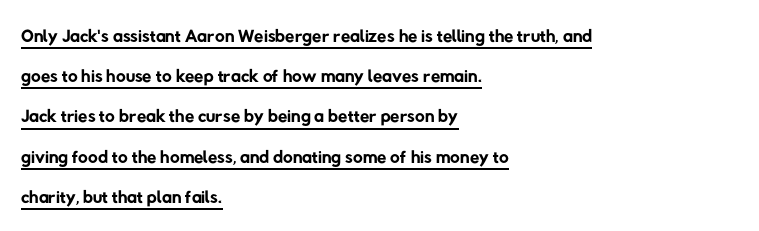
Q: Is the text bold? A: No.
Q: Is the text underlined? A: Yes.
Q: How is the paragraph aligned? A: Left-aligned.
Q: Is the spacing between letters normal or unusually wide? A: Normal.
Q: Is the spacing between lines tight, normal or loose? A: Normal.
